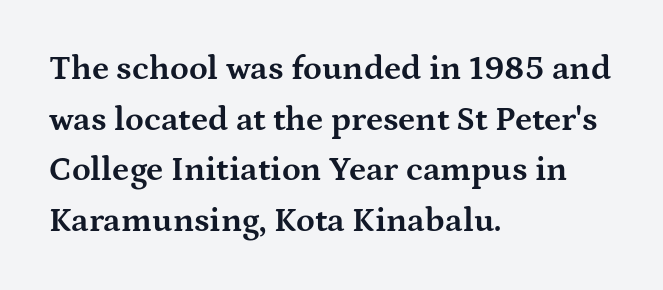
Q: Is the text bold? A: Yes.
Q: Is the text italic (slanted)? A: No, it is upright.
Q: Is the typeface a serif or a sans-serif typeface? A: Serif.
Q: Is the text underlined? A: No.
Q: How is the paragraph aligned? A: Left-aligned.
Q: Is the spacing between letters normal or unusually wide? A: Normal.
Q: Is the spacing between lines tight, normal or loose? A: Normal.
Q: Width (condensed, normal, or wide)? A: Wide.
Q: Stroke contrast? A: Medium.
Q: x-height? A: Medium.
Q: Monospaced? A: No.
